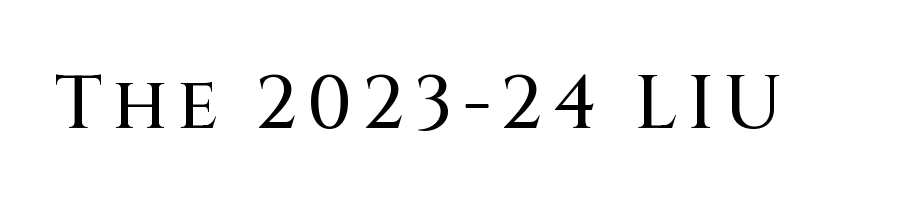
The string is rendered with underlining switched off. Posture: straight, roman, zero tilt. Proportional: the letters do not fall into vertical columns. You can tell from the bare stems that sans-serif type was used.
